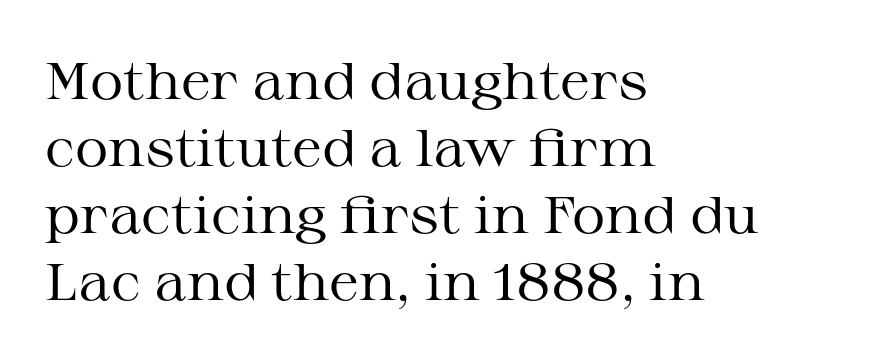
Q: Is the text bold? A: No.
Q: Is the text italic (slanted)? A: No, it is upright.
Q: Is the typeface a serif or a sans-serif typeface? A: Serif.
Q: Is the text underlined? A: No.
Q: How is the paragraph aligned? A: Left-aligned.
Q: Is the spacing between letters normal or unusually wide? A: Normal.
Q: Is the spacing between lines tight, normal or loose? A: Normal.
Q: Width (condensed, normal, or wide)? A: Wide.
Q: Stroke contrast? A: Medium.
Q: x-height? A: Medium.
Q: Monospaced? A: No.
